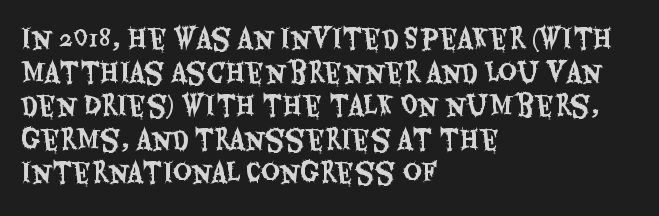
The image shows 26 px text type, upright; set left-aligned, normal line spacing (1.29x), normal letter spacing, not underlined.
